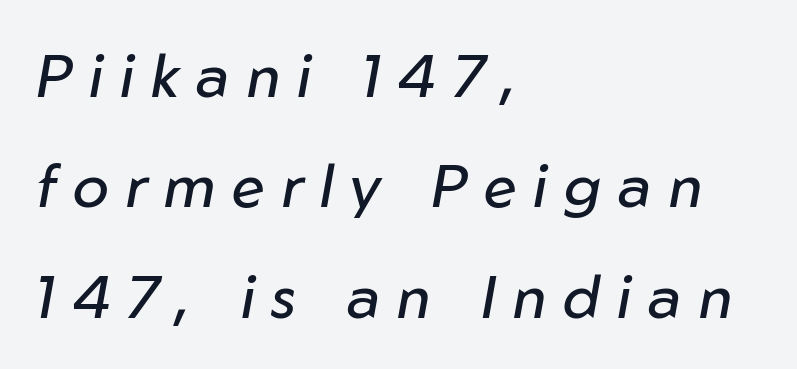
Q: Is the text bold? A: No.
Q: Is the text italic (slanted)? A: Yes, it leans right by about 10 degrees.
Q: Is the text underlined? A: No.
Q: How is the paragraph aligned? A: Left-aligned.
Q: Is the spacing between letters normal or unusually wide? A: Unusually wide.
Q: Width (condensed, normal, or wide)? A: Normal.
Q: Stroke contrast? A: Low.
Q: x-height? A: Medium.
Q: Monospaced? A: No.
